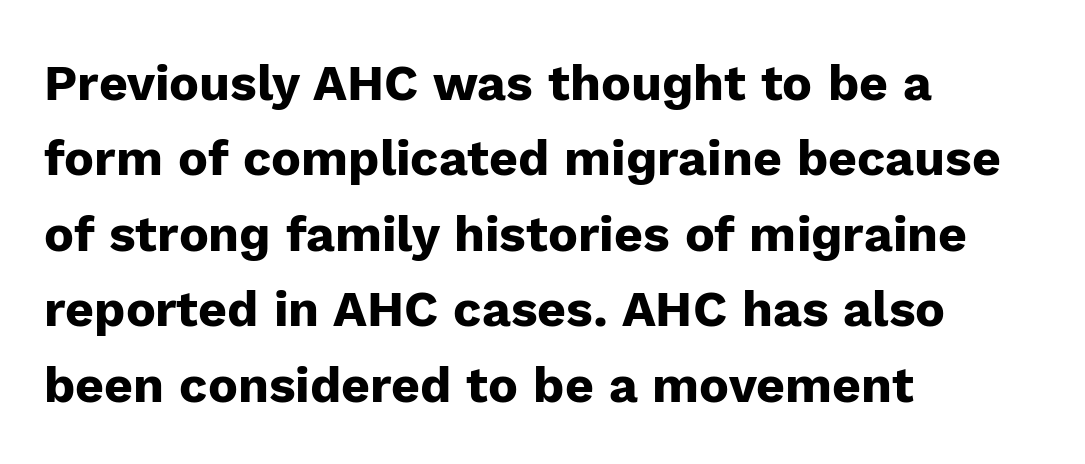
{"serif": "no", "italic": "no", "bold": "yes", "weight": "heavy", "width": "normal", "stroke_contrast": "low", "x_height": "medium", "monospaced": "no", "underline": "no", "align": "left", "line_spacing": "normal", "line_spacing_ratio": 1.51, "letter_spacing": "normal", "letter_spacing_em": 0.0, "glyph_px": 50}
